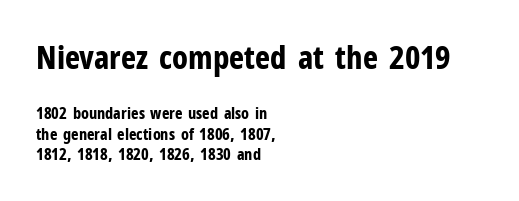
The setting favours the left margin, as ordinary paragraphs usually do. Glance below the letters and you will spot only blank space. Weight check: bold — yes, fully. This is the regular roman posture of the typeface.
